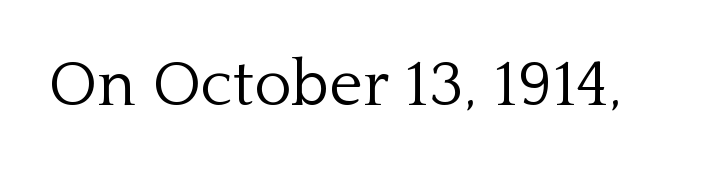
Q: Is the text bold? A: No.
Q: Is the text italic (slanted)? A: No, it is upright.
Q: Is the typeface a serif or a sans-serif typeface? A: Serif.
Q: Is the text underlined? A: No.
Q: Is the spacing between letters normal or unusually wide? A: Normal.
Q: Width (condensed, normal, or wide)? A: Normal.
Q: Stroke contrast? A: Low.
Q: x-height? A: Medium.
Q: Monospaced? A: No.
